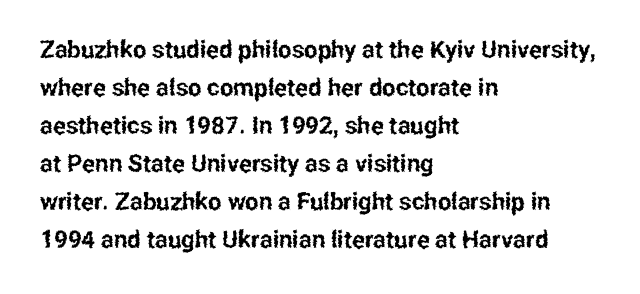
The specimen omits any rule beneath the text block's lines. Alignment: flush left. Italic? Not at all — the glyphs are vertical. The lines sit at an ordinary, default distance from one another. You could call the tracking neutral — neither tight nor loose.
